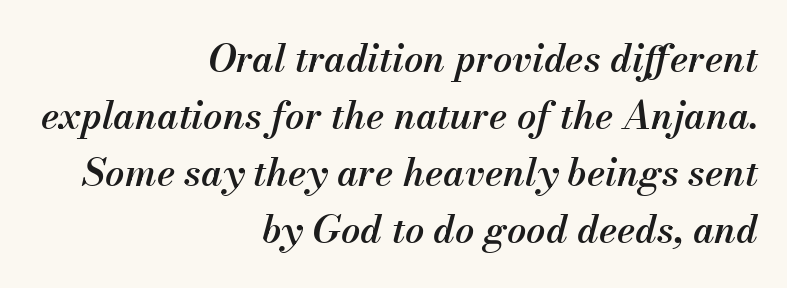
{"italic": "yes", "lean": "right", "slant_degrees": 13, "bold": "semi", "weight": "semibold", "width": "normal", "stroke_contrast": "medium", "x_height": "small", "monospaced": "no", "underline": "no", "align": "right", "line_spacing": "normal", "line_spacing_ratio": 1.5, "letter_spacing": "normal", "letter_spacing_em": 0.0, "glyph_px": 38}
